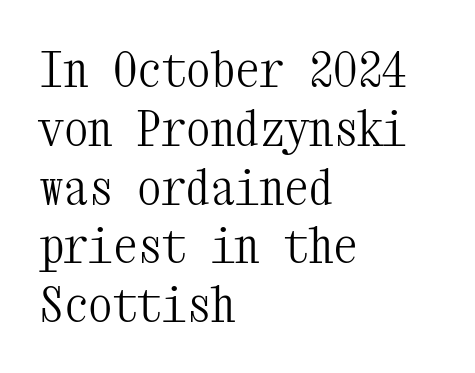
Nope, not italic — everything's standing straight. Do the characters align in a grid? Yes, the font is monospaced. Any mark beneath the type? The region is blank. The designer went with a serif here, giving each stem small feet. A light-to-regular cut is what we see here. The face used here is rendered with its standard letterfit.
